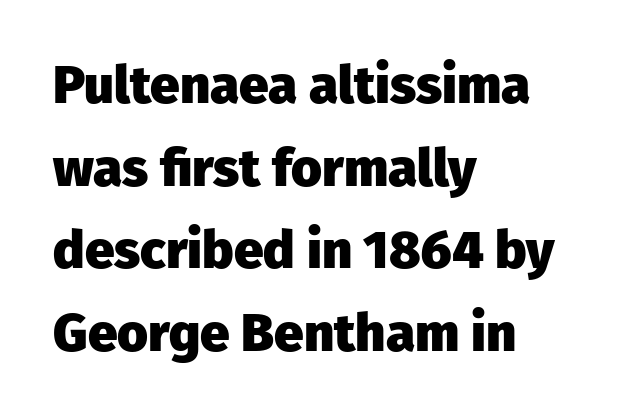
{"serif": "no", "italic": "no", "bold": "yes", "weight": "heavy", "width": "normal", "stroke_contrast": "low", "x_height": "medium", "monospaced": "no", "underline": "no", "align": "left", "line_spacing": "normal", "line_spacing_ratio": 1.56, "letter_spacing": "normal", "letter_spacing_em": 0.0, "glyph_px": 53}
